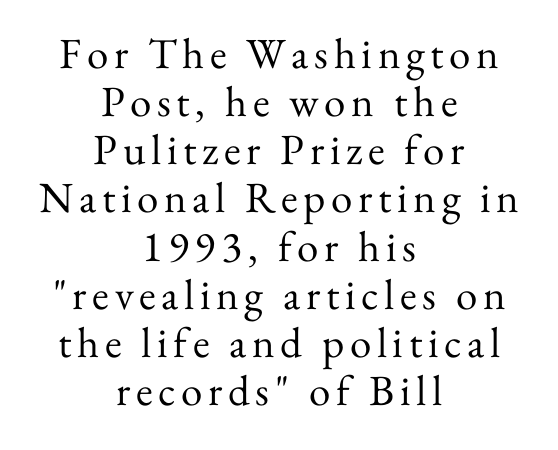
Q: Is the text bold? A: No.
Q: Is the text italic (slanted)? A: No, it is upright.
Q: Is the typeface a serif or a sans-serif typeface? A: Serif.
Q: Is the text underlined? A: No.
Q: How is the paragraph aligned? A: Centered.
Q: Is the spacing between lines tight, normal or loose? A: Tight.
Q: Width (condensed, normal, or wide)? A: Normal.
Q: Stroke contrast? A: Medium.
Q: x-height? A: Small.
Q: Monospaced? A: No.
